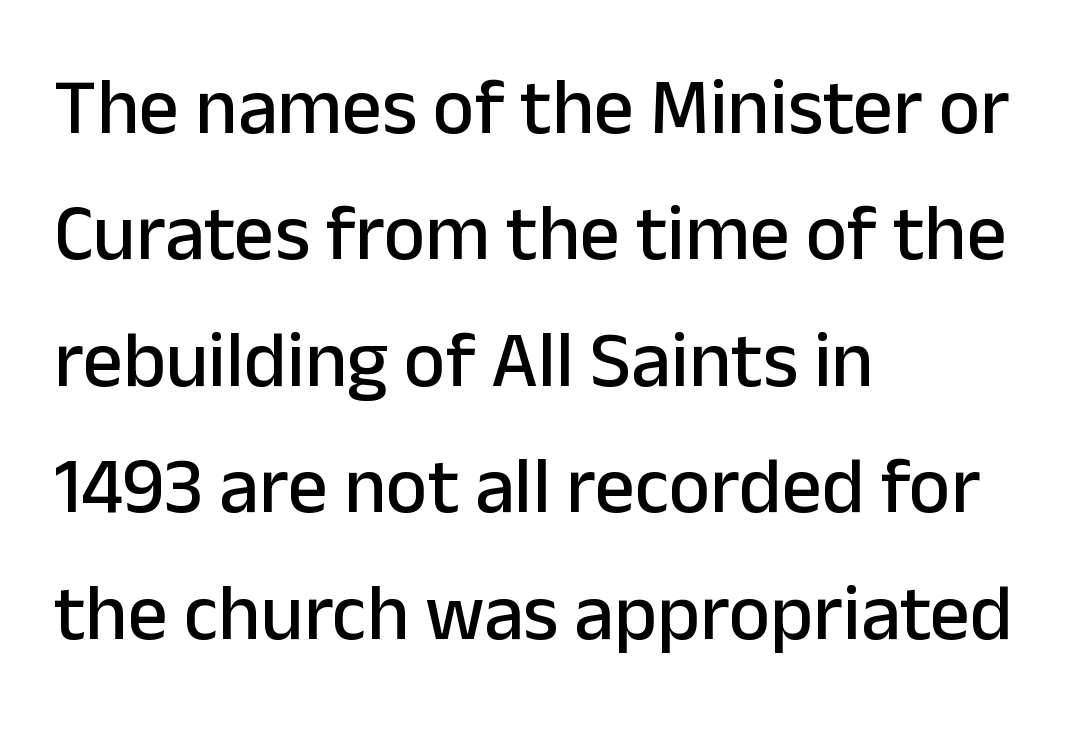
Q: Is the text italic (slanted)? A: No, it is upright.
Q: Is the typeface a serif or a sans-serif typeface? A: Sans-serif.
Q: Is the text underlined? A: No.
Q: How is the paragraph aligned? A: Left-aligned.
Q: Is the spacing between letters normal or unusually wide? A: Normal.
Q: Is the spacing between lines tight, normal or loose? A: Normal.
Q: Width (condensed, normal, or wide)? A: Normal.
Q: Stroke contrast? A: Low.
Q: x-height? A: Medium.
Q: Monospaced? A: No.
